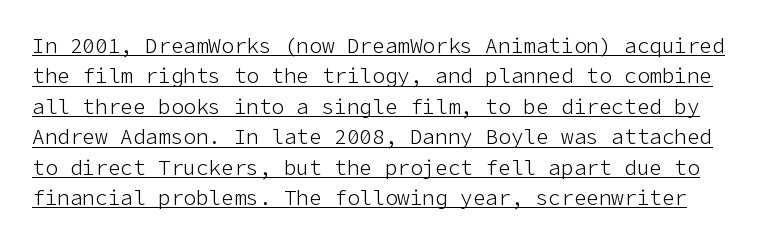
Q: Is the text bold? A: No.
Q: Is the text italic (slanted)? A: No, it is upright.
Q: Is the text underlined? A: Yes.
Q: Is the spacing between letters normal or unusually wide? A: Normal.
Q: Is the spacing between lines tight, normal or loose? A: Normal.
